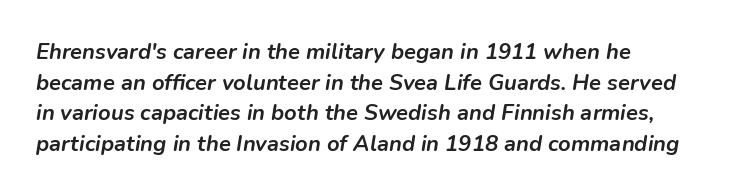
{"italic": "yes", "lean": "right", "slant_degrees": 9, "bold": "yes", "underline": "no", "line_spacing": "normal", "line_spacing_ratio": 1.39, "letter_spacing": "normal", "letter_spacing_em": 0.0, "glyph_px": 22}
